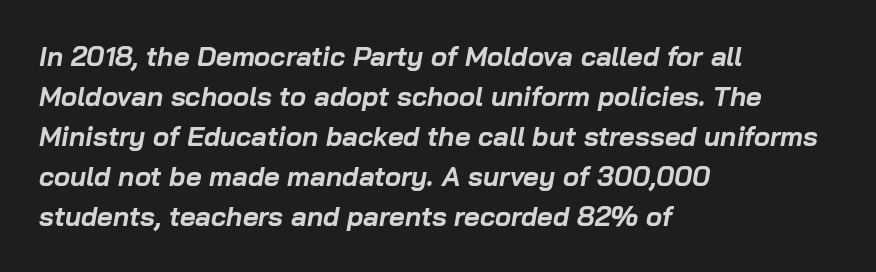
Descender tails drop into unmarked territory. Caption: multi-line text, flush left, ragged right. The vertical gap from one line to the next is medium. What stands out about the letter spacing? Nothing — it is the standard amount. An italicized treatment has been applied to the whole sample. What weight is shown? A full bold with thick strokes.
